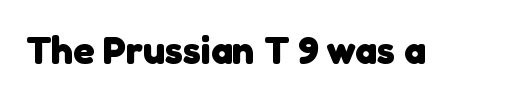
The image shows 39 px heavy sans-serif type; set normal letter spacing, not underlined; low stroke contrast and a medium x-height.
